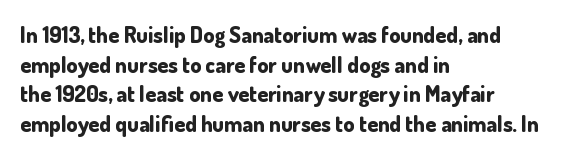
Q: Is the text bold? A: Yes.
Q: Is the text italic (slanted)? A: No, it is upright.
Q: Is the text underlined? A: No.
Q: How is the paragraph aligned? A: Left-aligned.
Q: Is the spacing between letters normal or unusually wide? A: Normal.
Q: Is the spacing between lines tight, normal or loose? A: Normal.
